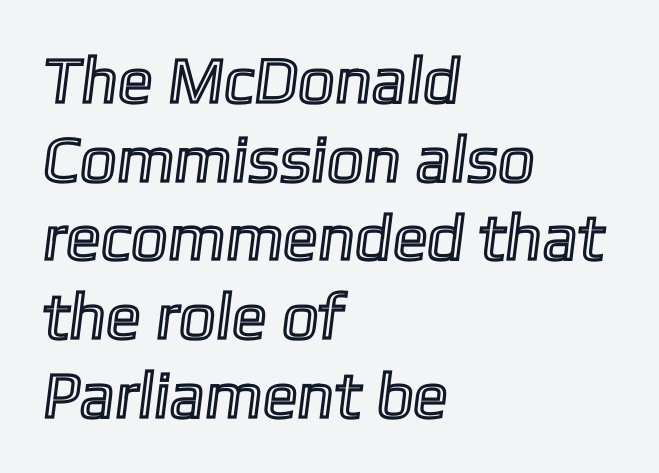
Reading down the block, your eye returns to a fixed left position each line. Spacing verdict: proportional, widths tailored to each character. Words appear dense and cohesive because spacing is normal. Plain, unruled lines of type.
